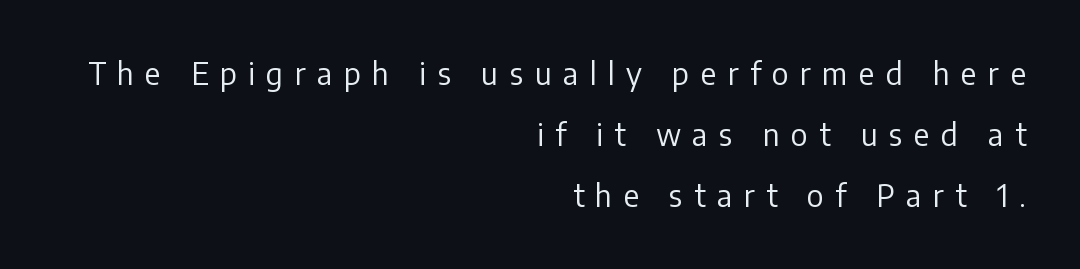
Q: Is the text bold? A: No.
Q: Is the text italic (slanted)? A: No, it is upright.
Q: Is the typeface a serif or a sans-serif typeface? A: Sans-serif.
Q: Is the text underlined? A: No.
Q: How is the paragraph aligned? A: Right-aligned.
Q: Is the spacing between letters normal or unusually wide? A: Unusually wide.
Q: Is the spacing between lines tight, normal or loose? A: Loose.
Q: Width (condensed, normal, or wide)? A: Normal.
Q: Stroke contrast? A: Low.
Q: x-height? A: Medium.
Q: Monospaced? A: No.
